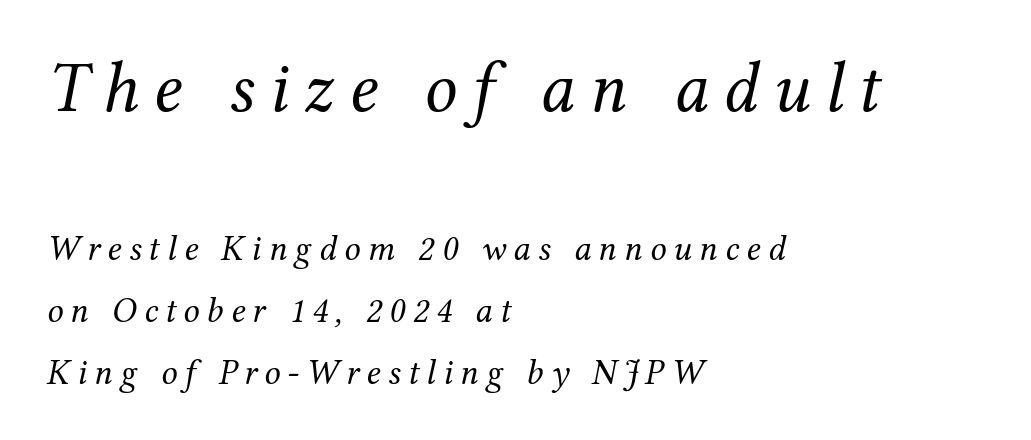
Q: Is the text bold? A: No.
Q: Is the text italic (slanted)? A: Yes, it leans right by about 12 degrees.
Q: Is the typeface a serif or a sans-serif typeface? A: Serif.
Q: Is the text underlined? A: No.
Q: How is the paragraph aligned? A: Left-aligned.
Q: Is the spacing between letters normal or unusually wide? A: Unusually wide.
Q: Which block of text is set in a larger size, the first (top) or the second (bottom)? A: The first (top) one.
Q: Width (condensed, normal, or wide)? A: Normal.
Q: Stroke contrast? A: Medium.
Q: x-height? A: Medium.
Q: Monospaced? A: No.
